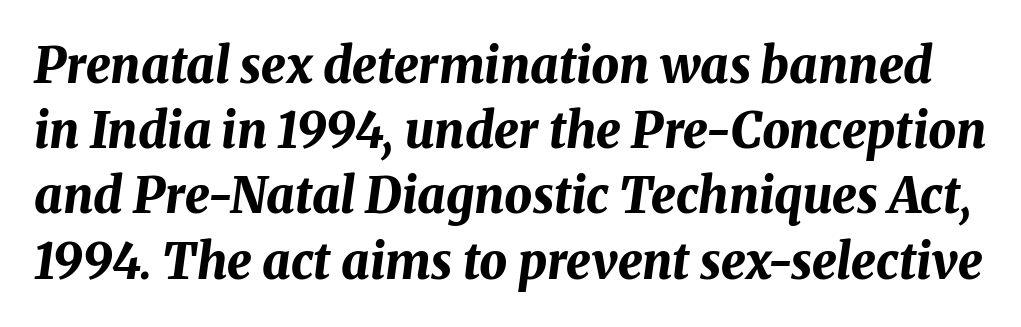
The image shows 49 px bold type, italic (leaning right); set normal line spacing (1.33x), normal letter spacing, not underlined; medium stroke contrast and a medium x-height.
